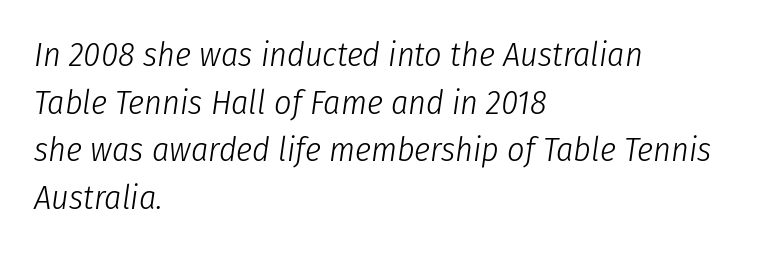
The face used here is proportionally spaced, like ordinary book or web type. The rendering applies a slant to the glyphs. The passage shown is not bold in any degree. The glyphs are unaccompanied by any horizontal stroke below them. Short note: letters normally spaced. Horizontal bands of white between lines are of average thickness.
